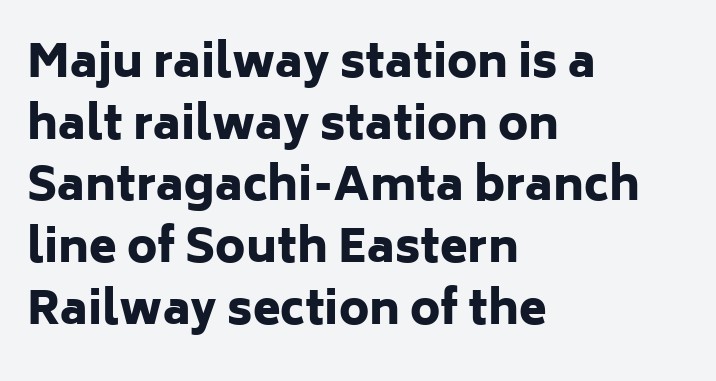
The type sits square on the baseline with zero lean. Are there feet on the stems? There aren't — it's a sans. Thick stems and heavy bowls — unmistakably bold. Do the characters align in a grid? No, the font is proportional. The letters sit at their default tracking, neither squeezed nor spread.
